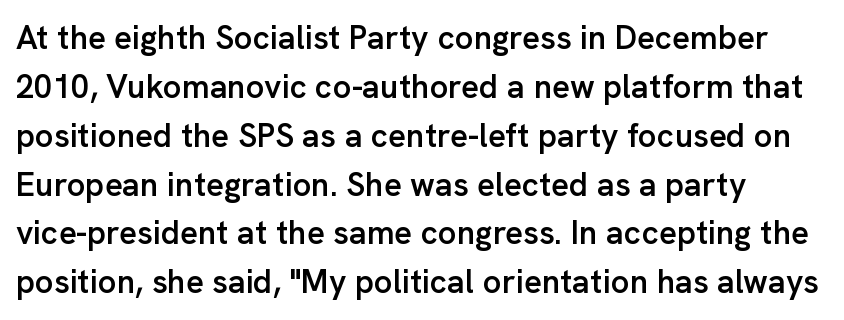
The image shows 33 px semibold sans-serif type, upright; set left-aligned, normal line spacing (1.48x), normal letter spacing, not underlined; low stroke contrast and a medium x-height.
